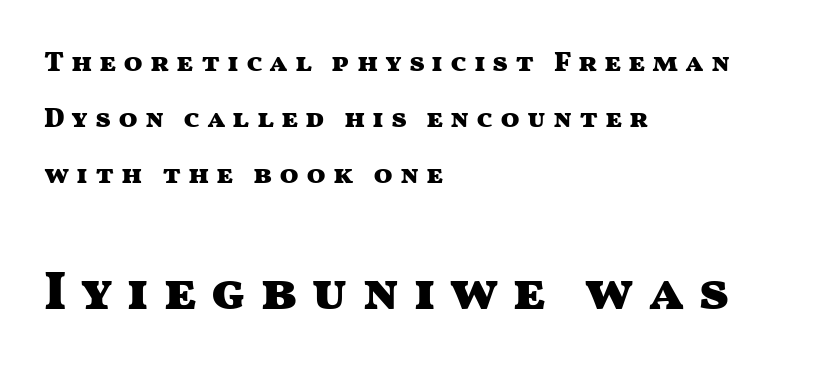
Q: Is the text bold? A: Yes.
Q: Is the text italic (slanted)? A: No, it is upright.
Q: Is the typeface a serif or a sans-serif typeface? A: Sans-serif.
Q: Is the text underlined? A: No.
Q: How is the paragraph aligned? A: Left-aligned.
Q: Is the spacing between letters normal or unusually wide? A: Unusually wide.
Q: Is the spacing between lines tight, normal or loose? A: Loose.
Q: Which block of text is set in a larger size, the first (top) or the second (bottom)? A: The second (bottom) one.
Q: Width (condensed, normal, or wide)? A: Wide.
Q: Stroke contrast? A: Medium.
Q: x-height? A: Medium.
Q: Monospaced? A: No.
